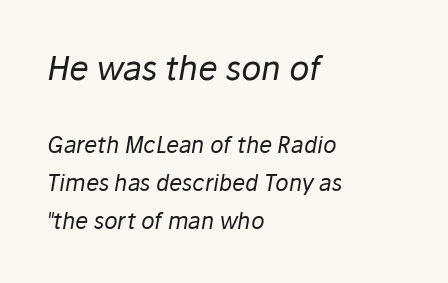
Size hierarchy here favors the leading block over the trailing one. The passage is arranged the way most books set body copy — flush left. No word sits above an underline. In terms of posture, this sample is oblique. The characters are drawn with everyday or finer stroke widths. The gaps between neighbouring characters are ordinary and unremarkable.
